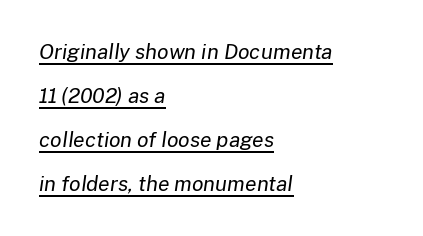
The image shows 21 px text type, italic (leaning right); set left-aligned, loose line spacing (2.1x), normal letter spacing, underlined.
